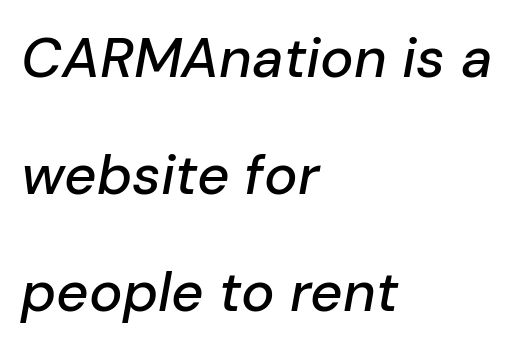
{"italic": "yes", "lean": "right", "slant_degrees": 10, "width": "normal", "stroke_contrast": "low", "x_height": "medium", "monospaced": "no", "underline": "no", "align": "left", "line_spacing": "loose", "line_spacing_ratio": 2.09, "letter_spacing": "normal", "letter_spacing_em": 0.0, "glyph_px": 56}
